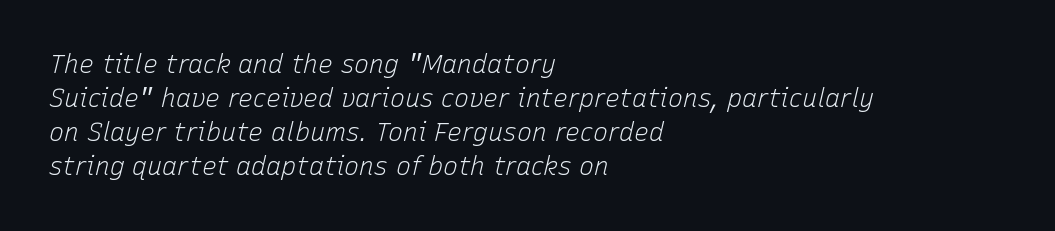
The image shows 25 px text type, italic (leaning right); set left-aligned, normal line spacing (1.36x), normal letter spacing, not underlined.
